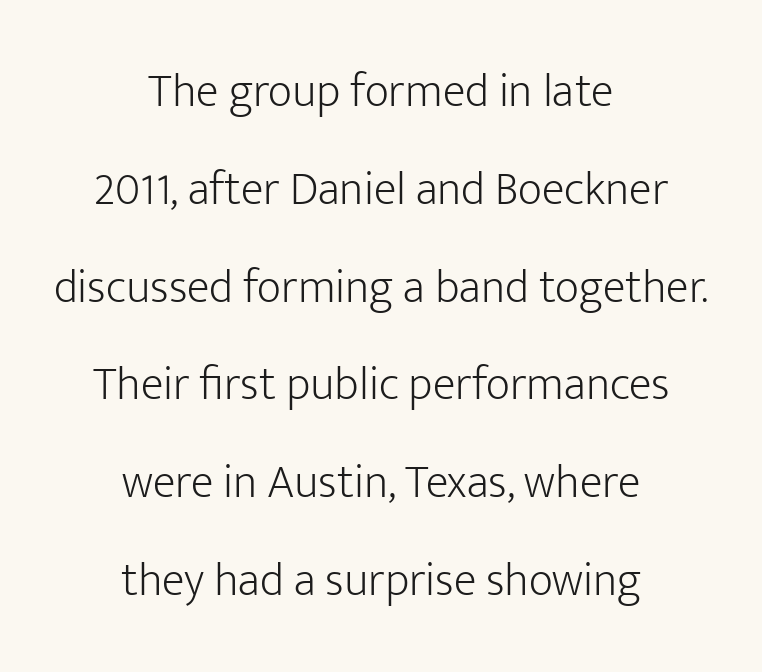
The image shows 47 px light sans-serif type, upright; set centered, loose line spacing (2.08x), normal letter spacing, not underlined; low stroke contrast and a medium x-height.
